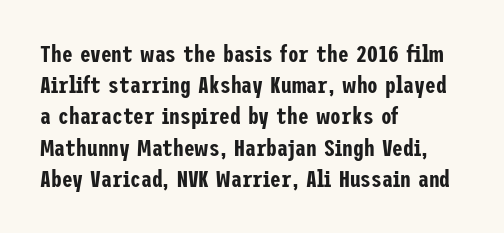
{"italic": "no", "underline": "no", "align": "left", "line_spacing": "normal", "line_spacing_ratio": 1.3, "letter_spacing": "normal", "letter_spacing_em": 0.0, "glyph_px": 24}
